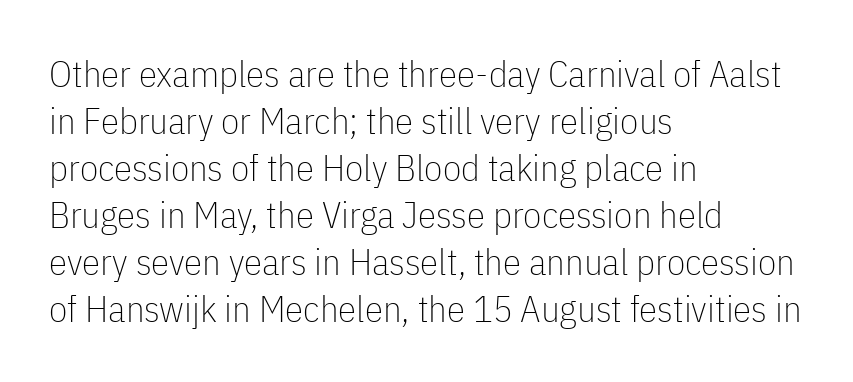
Q: Is the text bold? A: No.
Q: Is the text italic (slanted)? A: No, it is upright.
Q: Is the typeface a serif or a sans-serif typeface? A: Sans-serif.
Q: Is the text underlined? A: No.
Q: How is the paragraph aligned? A: Left-aligned.
Q: Is the spacing between letters normal or unusually wide? A: Normal.
Q: Is the spacing between lines tight, normal or loose? A: Normal.
Q: Width (condensed, normal, or wide)? A: Condensed.
Q: Stroke contrast? A: Low.
Q: x-height? A: Medium.
Q: Monospaced? A: No.
